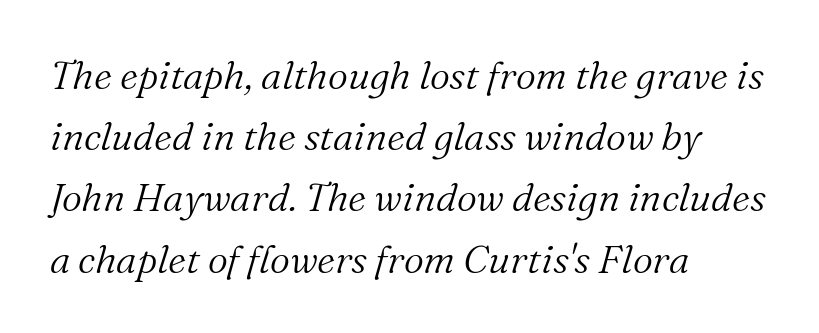
The image shows 39 px light serif type, italic (leaning right); set left-aligned, normal line spacing (1.57x), normal letter spacing, not underlined; medium stroke contrast and a medium x-height.
